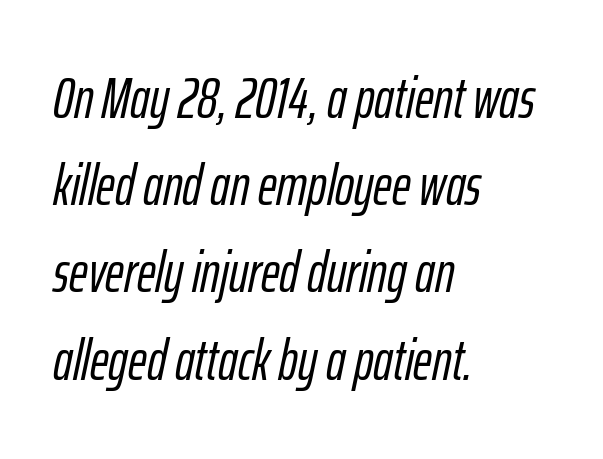
Q: Is the text italic (slanted)? A: Yes, it leans right by about 12 degrees.
Q: Is the text underlined? A: No.
Q: How is the paragraph aligned? A: Left-aligned.
Q: Is the spacing between letters normal or unusually wide? A: Normal.
Q: Is the spacing between lines tight, normal or loose? A: Normal.
Q: Width (condensed, normal, or wide)? A: Condensed.
Q: Stroke contrast? A: Low.
Q: x-height? A: Medium.
Q: Monospaced? A: No.
